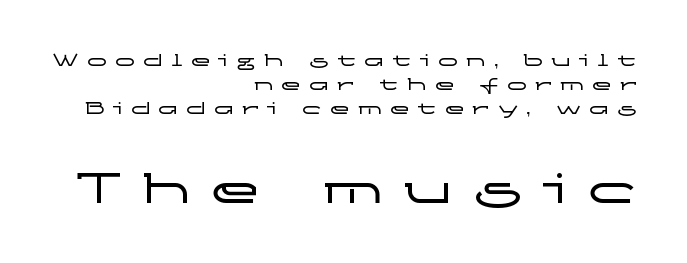
Q: Is the text italic (slanted)? A: No, it is upright.
Q: Is the typeface a serif or a sans-serif typeface? A: Sans-serif.
Q: Is the text underlined? A: No.
Q: How is the paragraph aligned? A: Right-aligned.
Q: Is the spacing between letters normal or unusually wide? A: Unusually wide.
Q: Which block of text is set in a larger size, the first (top) or the second (bottom)? A: The second (bottom) one.
Q: Width (condensed, normal, or wide)? A: Wide.
Q: Stroke contrast? A: Low.
Q: x-height? A: Medium.
Q: Monospaced? A: No.
